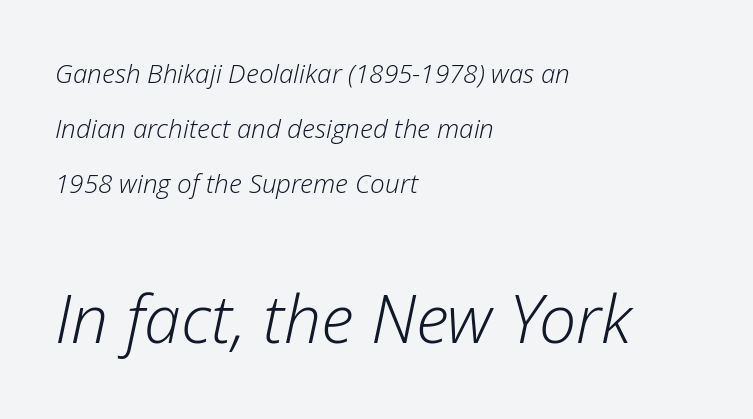
These lines stack with their left ends in a neat column. Small over large — that's the arrangement of the two blocks here. Tracking here is standard; glyphs follow each other at the usual distance. It's the slanting kind of type. No heavy texture on the line: the type isn't bold.
